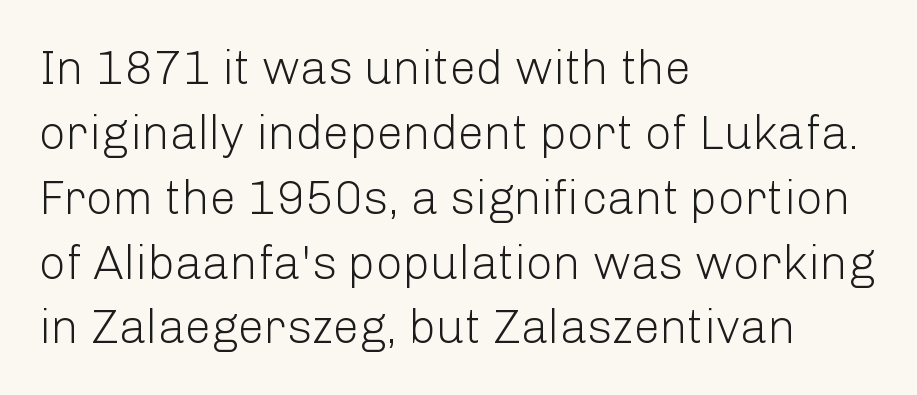
Q: Is the text bold? A: No.
Q: Is the text italic (slanted)? A: No, it is upright.
Q: Is the typeface a serif or a sans-serif typeface? A: Sans-serif.
Q: Is the text underlined? A: No.
Q: How is the paragraph aligned? A: Left-aligned.
Q: Is the spacing between letters normal or unusually wide? A: Normal.
Q: Is the spacing between lines tight, normal or loose? A: Normal.
Q: Width (condensed, normal, or wide)? A: Normal.
Q: Stroke contrast? A: Low.
Q: x-height? A: Medium.
Q: Monospaced? A: No.
